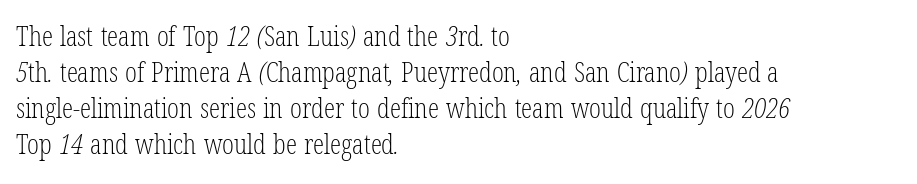
{"serif": "yes", "bold": "no", "weight": "light", "width": "condensed", "stroke_contrast": "low", "x_height": "medium", "monospaced": "no", "underline": "no", "align": "left", "line_spacing": "normal", "line_spacing_ratio": 1.28, "letter_spacing": "normal", "letter_spacing_em": 0.0, "glyph_px": 28}
